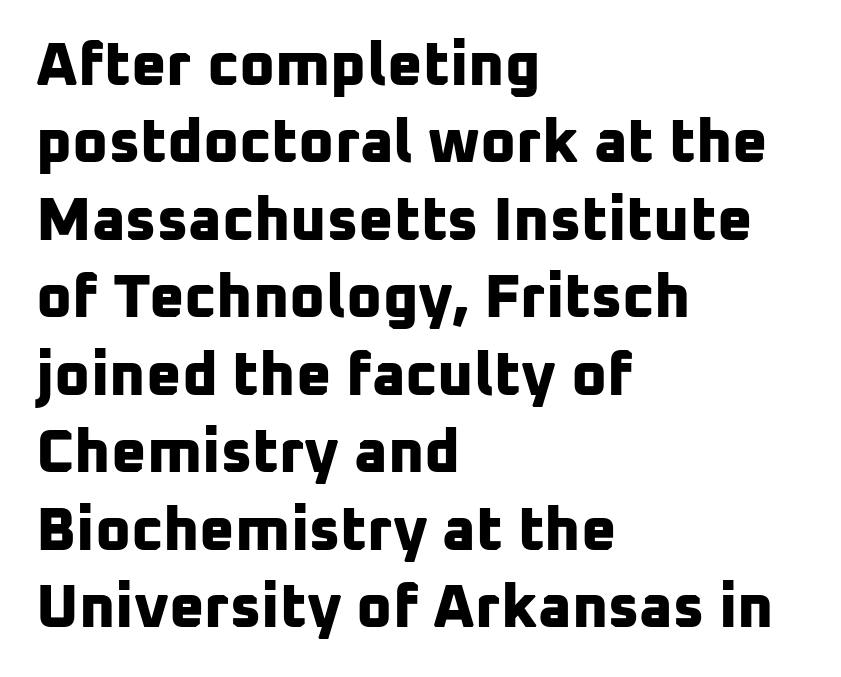
You'd pick this weight for a headline — it's a proper bold. The lines sit at an ordinary, default distance from one another. The rag falls on the right side of this text block. The specimen omits any rule beneath the text block's lines.
